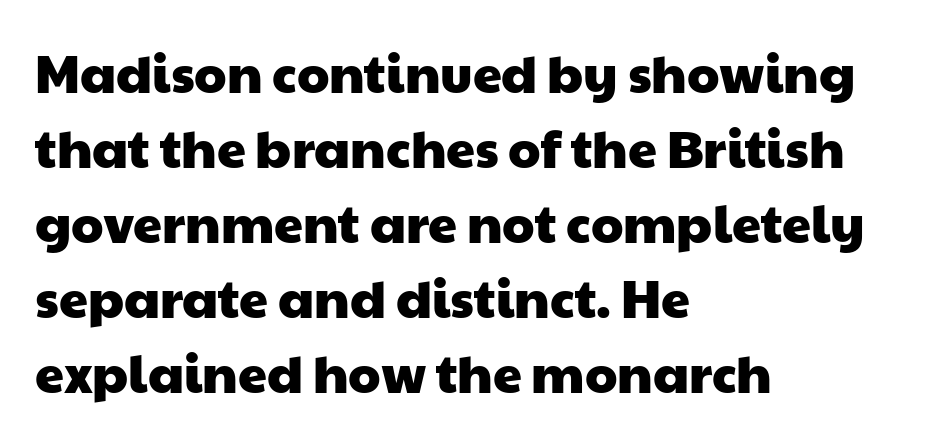
Each row of text sits above clean, open space. Regarding serifs, this sample does without them. The lines in this sample share a left origin and differ only in where they stop. Think of a printed novel: that variable character pitch is what you see here. The face used here is rendered with its standard letterfit. This block has exactly the height ordinary leading produces.
